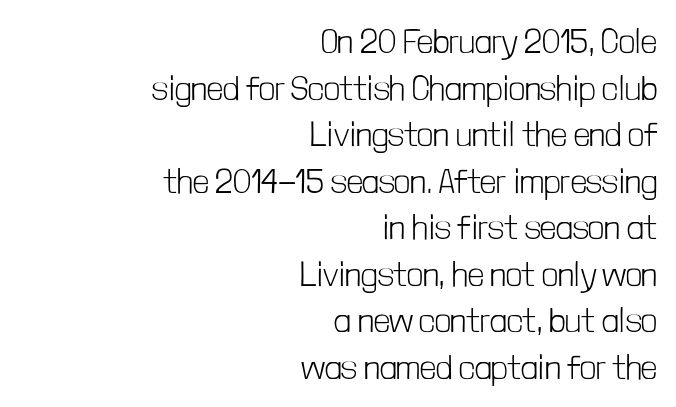
Q: Is the text bold? A: No.
Q: Is the text italic (slanted)? A: No, it is upright.
Q: Is the typeface a serif or a sans-serif typeface? A: Sans-serif.
Q: Is the text underlined? A: No.
Q: How is the paragraph aligned? A: Right-aligned.
Q: Is the spacing between letters normal or unusually wide? A: Normal.
Q: Is the spacing between lines tight, normal or loose? A: Normal.
Q: Width (condensed, normal, or wide)? A: Condensed.
Q: Stroke contrast? A: Low.
Q: x-height? A: Medium.
Q: Monospaced? A: No.
